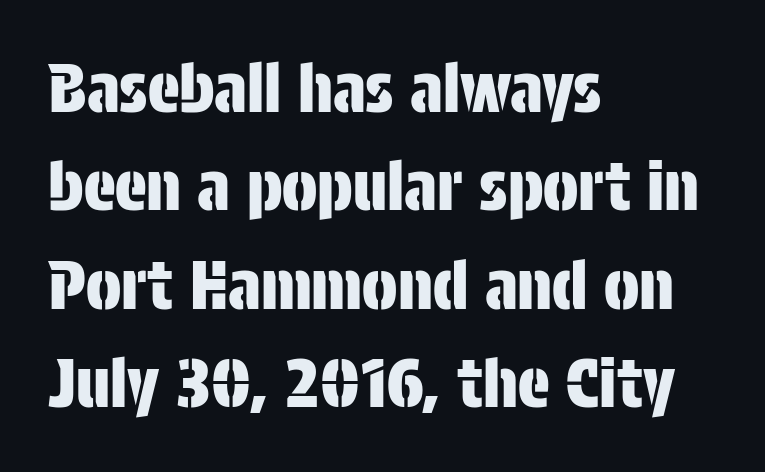
The image shows 66 px condensed sans-serif type, upright; set left-aligned, normal line spacing (1.49x), normal letter spacing, not underlined; low stroke contrast and a large x-height.
